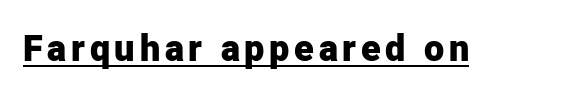
Q: Is the text bold? A: Yes.
Q: Is the text italic (slanted)? A: No, it is upright.
Q: Is the typeface a serif or a sans-serif typeface? A: Sans-serif.
Q: Is the text underlined? A: Yes.
Q: Width (condensed, normal, or wide)? A: Normal.
Q: Stroke contrast? A: Low.
Q: x-height? A: Medium.
Q: Monospaced? A: No.
